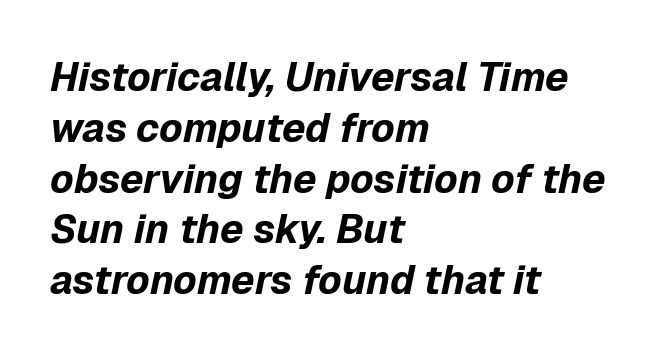
{"italic": "yes", "lean": "right", "slant_degrees": 12, "bold": "yes", "weight": "bold", "width": "normal", "stroke_contrast": "low", "x_height": "medium", "monospaced": "no", "underline": "no", "align": "left", "line_spacing": "normal", "line_spacing_ratio": 1.27, "letter_spacing": "normal", "letter_spacing_em": 0.0, "glyph_px": 40}
